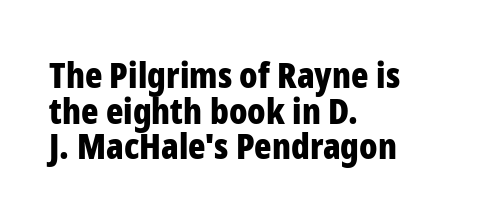
{"serif": "no", "italic": "no", "bold": "yes", "weight": "bold", "width": "condensed", "stroke_contrast": "low", "x_height": "medium", "monospaced": "no", "underline": "no", "align": "left", "line_spacing": "tight", "line_spacing_ratio": 0.99, "letter_spacing": "normal", "letter_spacing_em": 0.0, "glyph_px": 36}
